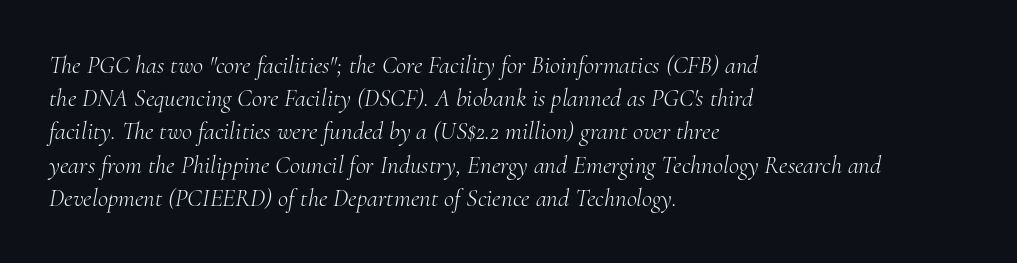
Q: Is the text bold? A: No.
Q: Is the text italic (slanted)? A: Yes, it leans right by about 10 degrees.
Q: Is the text underlined? A: No.
Q: How is the paragraph aligned? A: Left-aligned.
Q: Is the spacing between letters normal or unusually wide? A: Normal.
Q: Is the spacing between lines tight, normal or loose? A: Normal.
